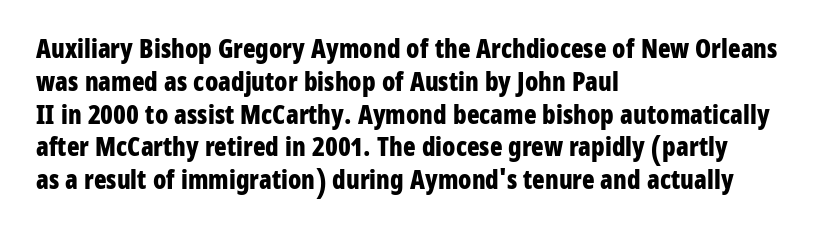
The image shows 26 px bold type, upright; set left-aligned, normal line spacing (1.26x), normal letter spacing, not underlined.
